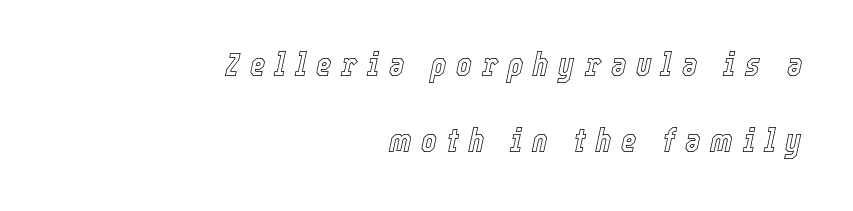
The image shows 33 px condensed type, italic (leaning right); set right-aligned, loose line spacing (2.31x), unusually wide letter spacing (+0.3 em), not underlined; a medium x-height.
